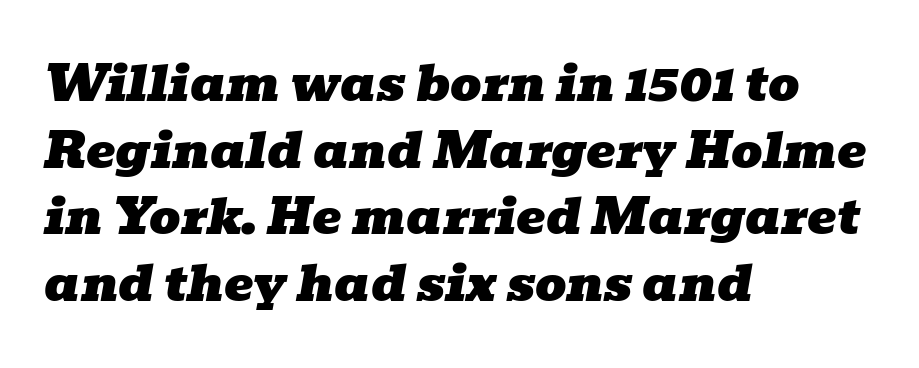
The image shows 49 px wide serif type, italic (leaning right); set left-aligned, normal line spacing (1.36x), normal letter spacing, not underlined; low stroke contrast and a medium x-height.
